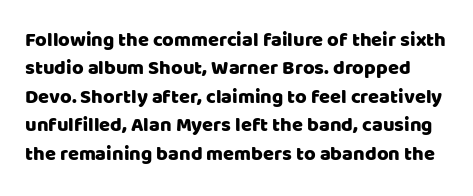
Vertically, the passage feels balanced, rows spaced as you'd expect. Do the letters lean? They stand straight. Beneath every word, the page is bare. Nobody touched the tracking dial on this one.
